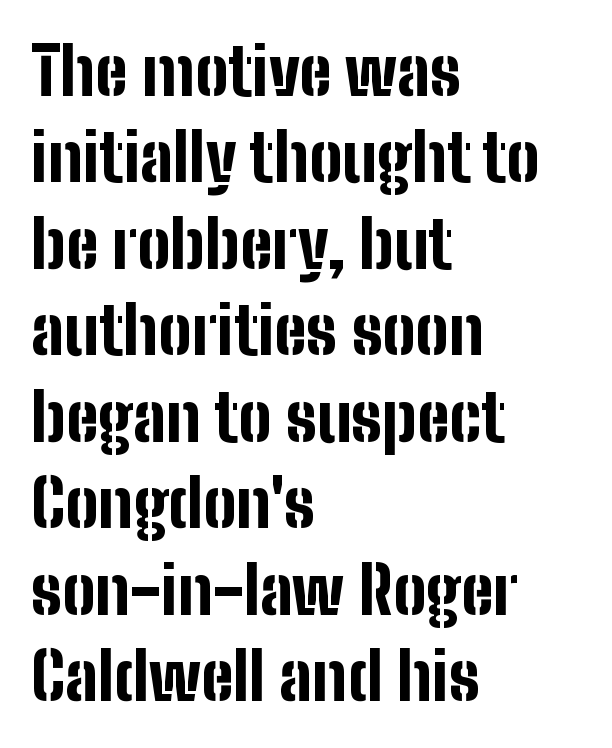
The image shows 66 px bold, condensed sans-serif type, upright; set left-aligned, normal line spacing (1.31x), normal letter spacing, not underlined; low stroke contrast and a medium x-height.
